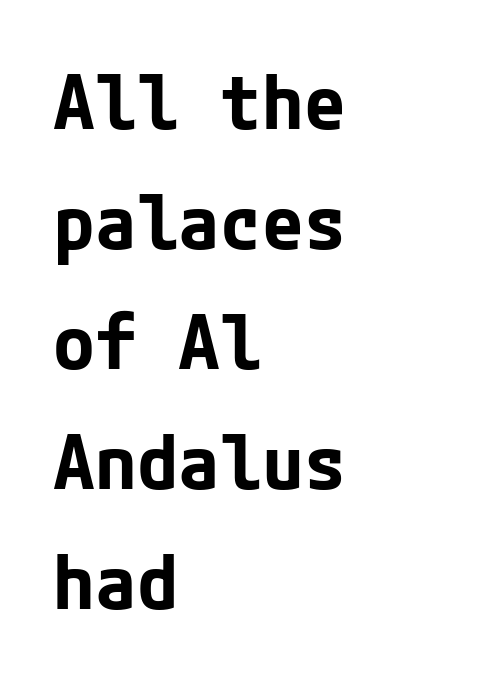
The image shows 76 px bold sans-serif type, upright; set left-aligned, normal line spacing (1.58x), normal letter spacing, not underlined; low stroke contrast and a medium x-height.
